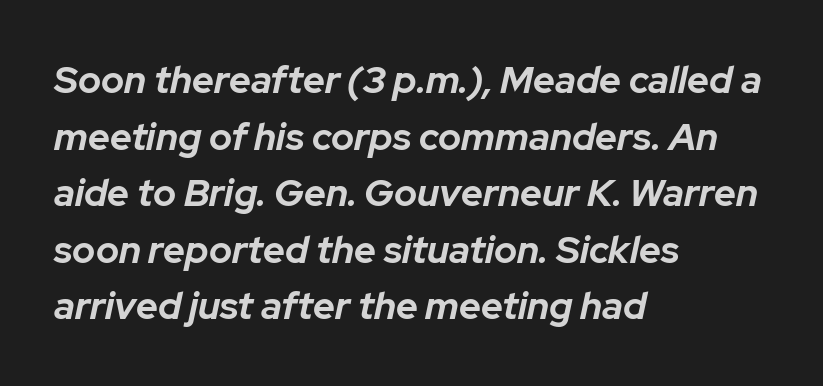
{"italic": "yes", "lean": "right", "slant_degrees": 12, "bold": "yes", "weight": "bold", "width": "normal", "stroke_contrast": "low", "x_height": "medium", "monospaced": "no", "underline": "no", "align": "left", "line_spacing": "normal", "line_spacing_ratio": 1.49, "letter_spacing": "normal", "letter_spacing_em": 0.0, "glyph_px": 38}
